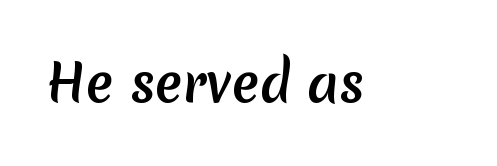
The letters carry no serifs — their stems end cleanly without finishing strokes. Note the varied advance widths — an 'i' is clearly narrower than an 'm'. Underline: absent. Default kerning and tracking; the words read as compact shapes.
